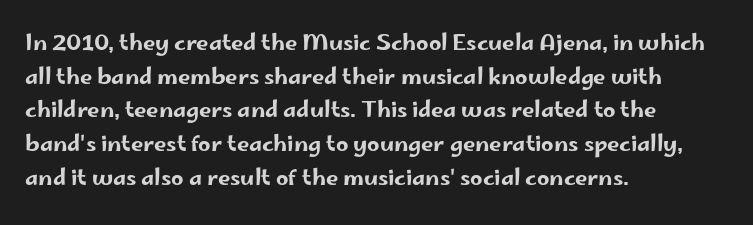
{"italic": "no", "underline": "no", "align": "left", "line_spacing": "normal", "line_spacing_ratio": 1.53, "letter_spacing": "normal", "letter_spacing_em": 0.0, "glyph_px": 22}
